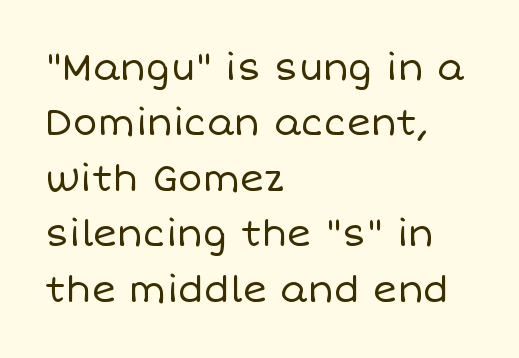
Q: Is the text bold? A: No.
Q: Is the text italic (slanted)? A: No, it is upright.
Q: Is the text underlined? A: No.
Q: How is the paragraph aligned? A: Left-aligned.
Q: Is the spacing between letters normal or unusually wide? A: Normal.
Q: Is the spacing between lines tight, normal or loose? A: Normal.
Q: Width (condensed, normal, or wide)? A: Normal.
Q: Stroke contrast? A: Low.
Q: x-height? A: Large.
Q: Monospaced? A: No.
